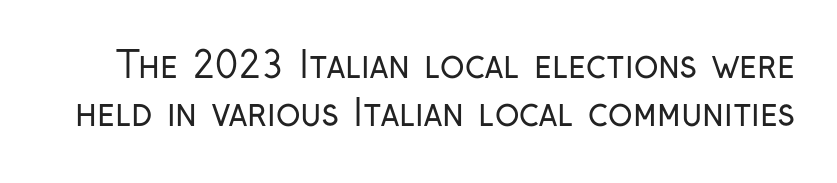
{"serif": "no", "italic": "no", "bold": "no", "weight": "regular", "width": "condensed", "stroke_contrast": "low", "x_height": "medium", "monospaced": "no", "underline": "no", "line_spacing": "normal", "line_spacing_ratio": 1.32, "letter_spacing": "normal", "letter_spacing_em": 0.0, "glyph_px": 36}
